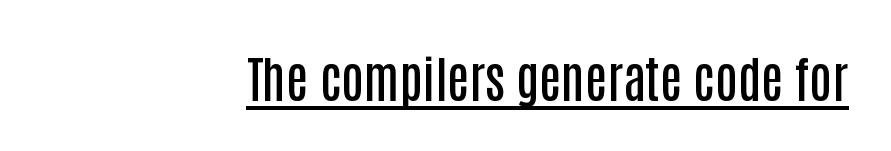
{"serif": "no", "italic": "no", "bold": "semi", "weight": "semibold", "width": "condensed", "stroke_contrast": "low", "x_height": "large", "monospaced": "no", "underline": "yes", "align": "right", "letter_spacing": "normal", "letter_spacing_em": 0.0, "glyph_px": 50}
